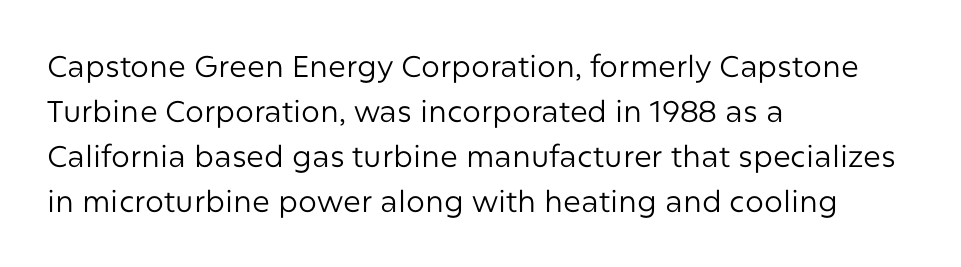
{"serif": "no", "italic": "no", "bold": "no", "weight": "regular", "width": "normal", "stroke_contrast": "low", "x_height": "medium", "monospaced": "no", "underline": "no", "align": "left", "line_spacing": "normal", "line_spacing_ratio": 1.5, "letter_spacing": "normal", "letter_spacing_em": 0.0, "glyph_px": 30}
